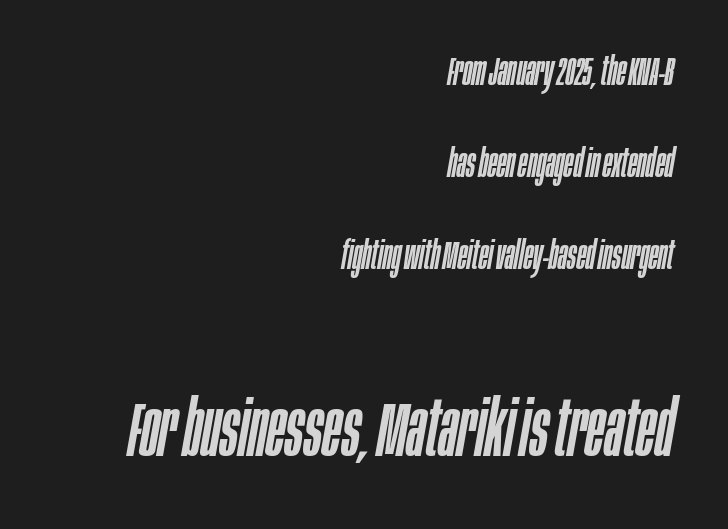
Q: Is the text italic (slanted)? A: Yes, it leans right by about 10 degrees.
Q: Is the text underlined? A: No.
Q: How is the paragraph aligned? A: Right-aligned.
Q: Is the spacing between letters normal or unusually wide? A: Normal.
Q: Is the spacing between lines tight, normal or loose? A: Loose.
Q: Which block of text is set in a larger size, the first (top) or the second (bottom)? A: The second (bottom) one.
Q: Width (condensed, normal, or wide)? A: Condensed.
Q: Stroke contrast? A: Low.
Q: x-height? A: Large.
Q: Monospaced? A: No.
